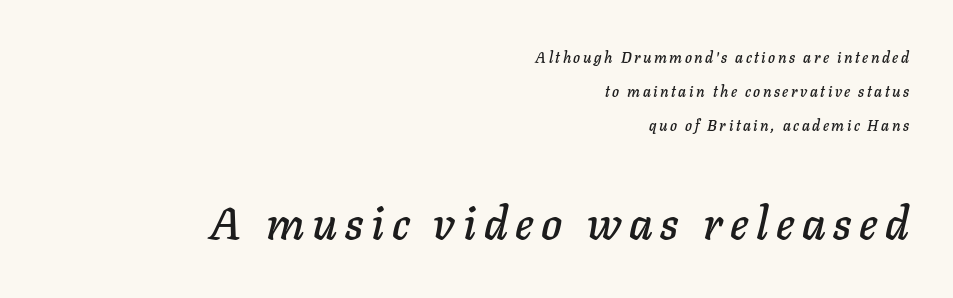
Q: Is the text italic (slanted)? A: Yes, it leans right by about 11 degrees.
Q: Is the text underlined? A: No.
Q: How is the paragraph aligned? A: Right-aligned.
Q: Is the spacing between lines tight, normal or loose? A: Loose.
Q: Which block of text is set in a larger size, the first (top) or the second (bottom)? A: The second (bottom) one.
Q: Width (condensed, normal, or wide)? A: Normal.
Q: Stroke contrast? A: Low.
Q: x-height? A: Medium.
Q: Monospaced? A: No.
